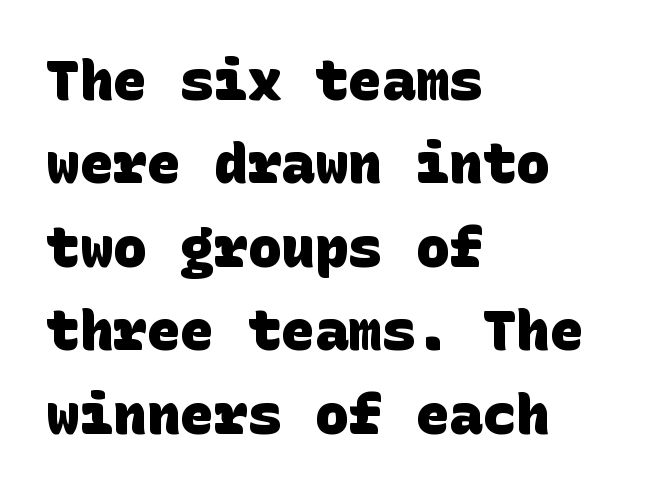
Summary of vertical rhythm: regular, with standard interline spacing. Weight: bold. Descender tails drop into unmarked territory. Layout note: lines flush left.
